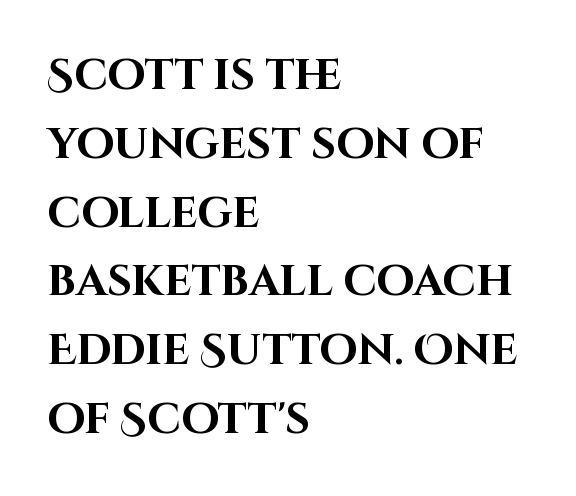
Q: Is the text bold? A: Yes.
Q: Is the text italic (slanted)? A: No, it is upright.
Q: Is the typeface a serif or a sans-serif typeface? A: Sans-serif.
Q: Is the text underlined? A: No.
Q: How is the paragraph aligned? A: Left-aligned.
Q: Is the spacing between letters normal or unusually wide? A: Normal.
Q: Is the spacing between lines tight, normal or loose? A: Normal.
Q: Width (condensed, normal, or wide)? A: Normal.
Q: Stroke contrast? A: High.
Q: x-height? A: Large.
Q: Monospaced? A: No.
